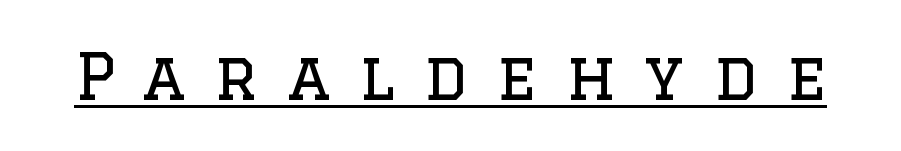
Someone cranked the tracking dial way up on this one. The face used here is proportionally spaced, like ordinary book or web type. Underlining? Definitely there. The font family rendered here belongs to the serif group. The letters look calm and open, with moderate or lighter stems.
